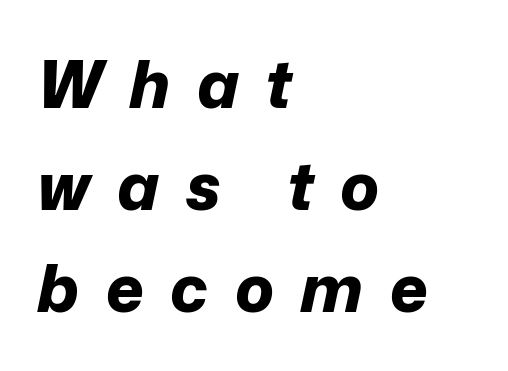
The image shows 65 px bold type, italic (leaning right); set left-aligned, normal line spacing (1.57x), unusually wide letter spacing (+0.41 em), not underlined; low stroke contrast and a medium x-height.
